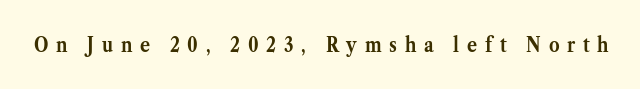
The letterforms stand isolated, each surrounded by extra space. Quick note: not italic, upright. A full-strength bold gives these letters their thick strokes. Each row of text sits above clean, open space.
